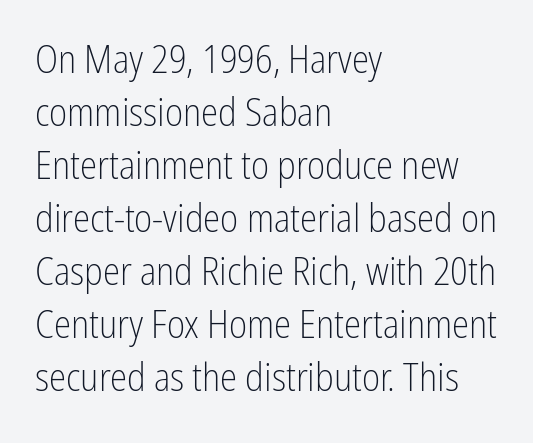
The image shows 39 px light, condensed sans-serif type, upright; set left-aligned, normal line spacing (1.36x), normal letter spacing, not underlined; low stroke contrast and a medium x-height.
